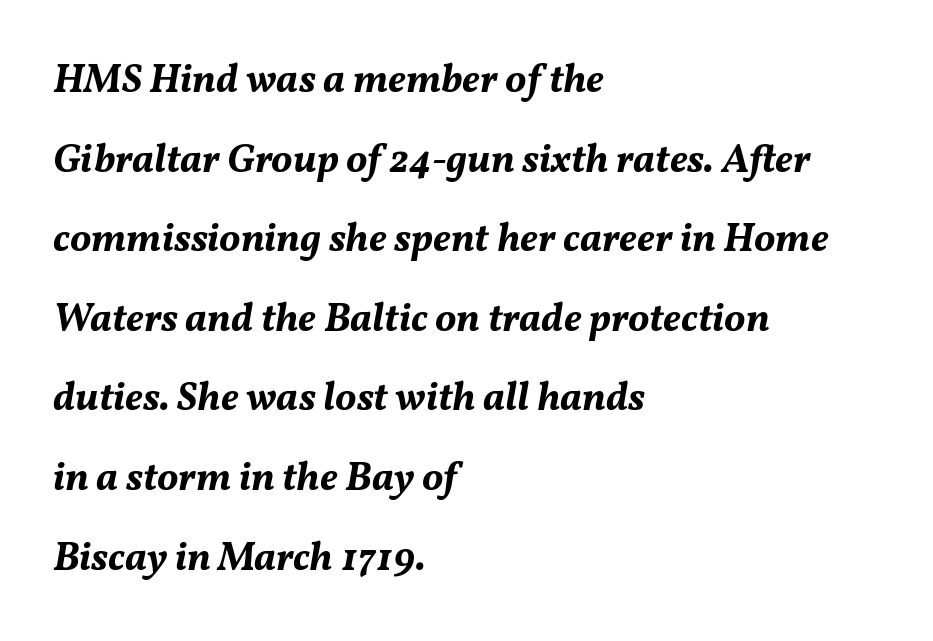
Do the characters align in a grid? No, the font is proportional. Layout note: lines flush left. The glyphs have the mass of a bold cut. Between one letter and the next there's only the usual sliver of space. Leading is clearly above the norm, producing a sparse column. Every character sits at an angle, as italics do.
